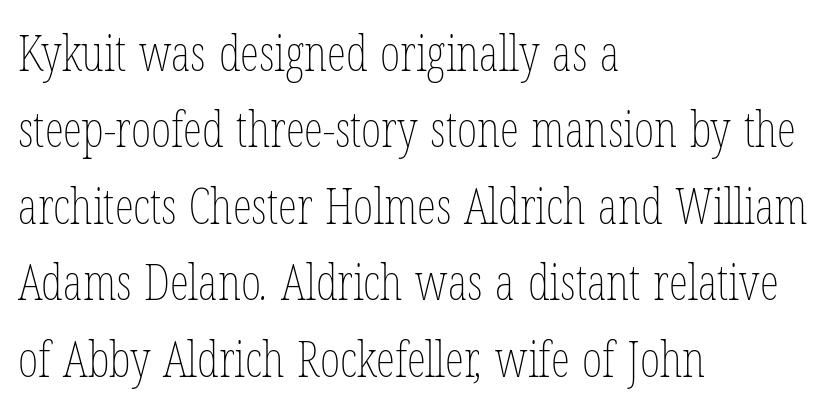
Q: Is the text bold? A: No.
Q: Is the text underlined? A: No.
Q: How is the paragraph aligned? A: Left-aligned.
Q: Is the spacing between letters normal or unusually wide? A: Normal.
Q: Is the spacing between lines tight, normal or loose? A: Normal.
Q: Width (condensed, normal, or wide)? A: Condensed.
Q: Stroke contrast? A: Low.
Q: x-height? A: Medium.
Q: Monospaced? A: No.
